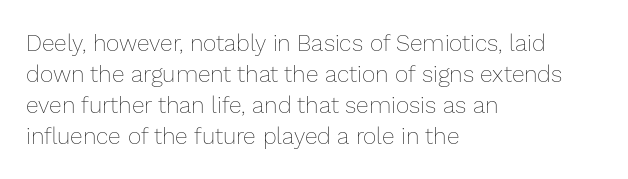
The image shows 23 px text type, upright; set left-aligned, normal line spacing (1.35x), normal letter spacing, not underlined.
